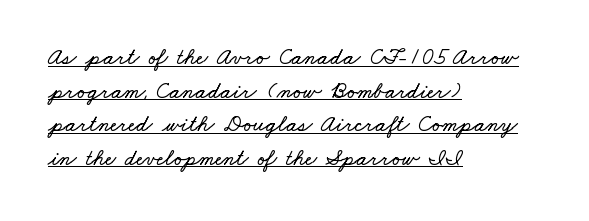
Each line starts at the same left margin while the right side varies. Line spacing here is normal. Students, observe the line beneath the letters — that is underlining. The passage shown has conventional tracking throughout.
